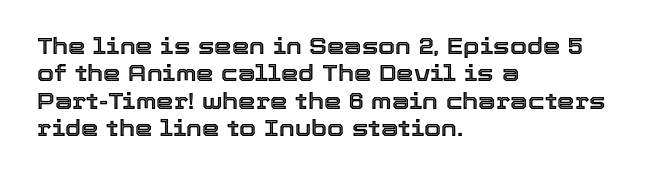
Q: Is the text italic (slanted)? A: No, it is upright.
Q: Is the text underlined? A: No.
Q: How is the paragraph aligned? A: Left-aligned.
Q: Is the spacing between letters normal or unusually wide? A: Normal.
